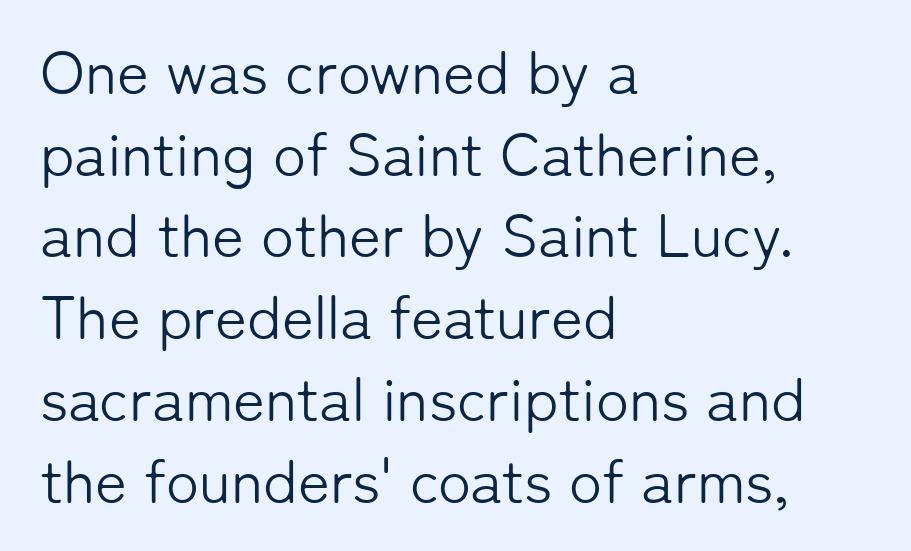
The image shows 61 px light sans-serif type, upright; set left-aligned, normal line spacing (1.34x), normal letter spacing, not underlined; low stroke contrast and a medium x-height.
